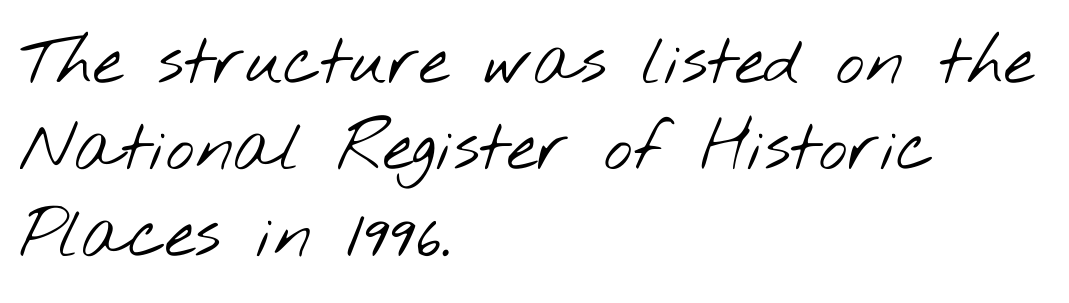
The image shows 68 px light, wide sans-serif type; set left-aligned, normal line spacing (1.27x), normal letter spacing, not underlined; low stroke contrast and a small x-height.
